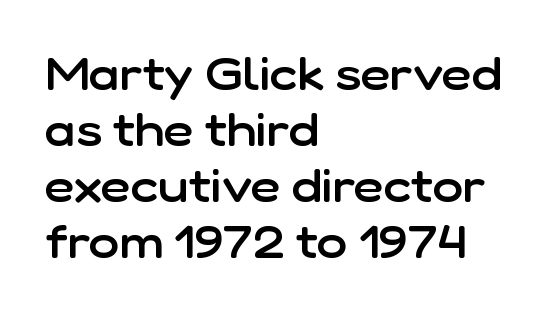
{"serif": "no", "italic": "no", "bold": "semi", "weight": "semibold", "width": "normal", "stroke_contrast": "low", "x_height": "medium", "monospaced": "no", "underline": "no", "align": "left", "line_spacing_ratio": 1.22, "letter_spacing": "normal", "letter_spacing_em": 0.0, "glyph_px": 46}
